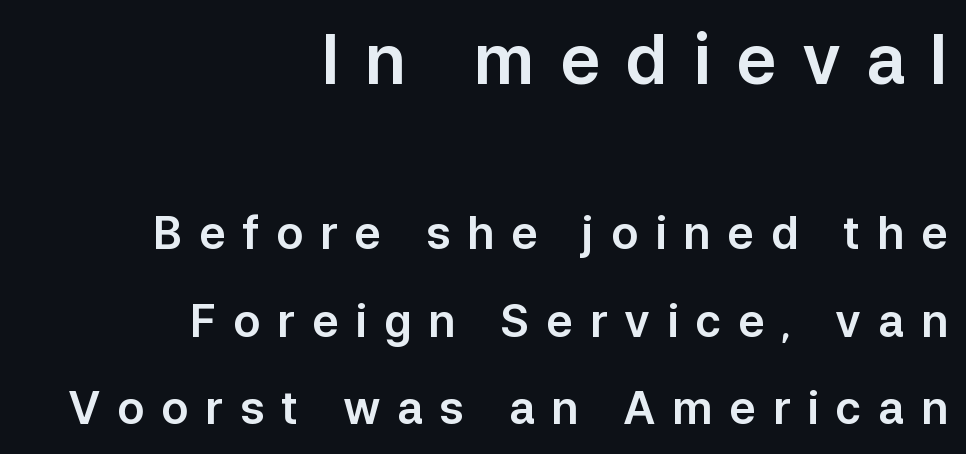
{"serif": "no", "italic": "no", "width": "normal", "stroke_contrast": "low", "x_height": "medium", "monospaced": "no", "underline": "no", "align": "right", "line_spacing": "loose", "line_spacing_ratio": 1.95, "letter_spacing": "wide", "letter_spacing_em": 0.37, "larger_block": "first", "size_ratio": 1.51, "glyph_px": 68}
